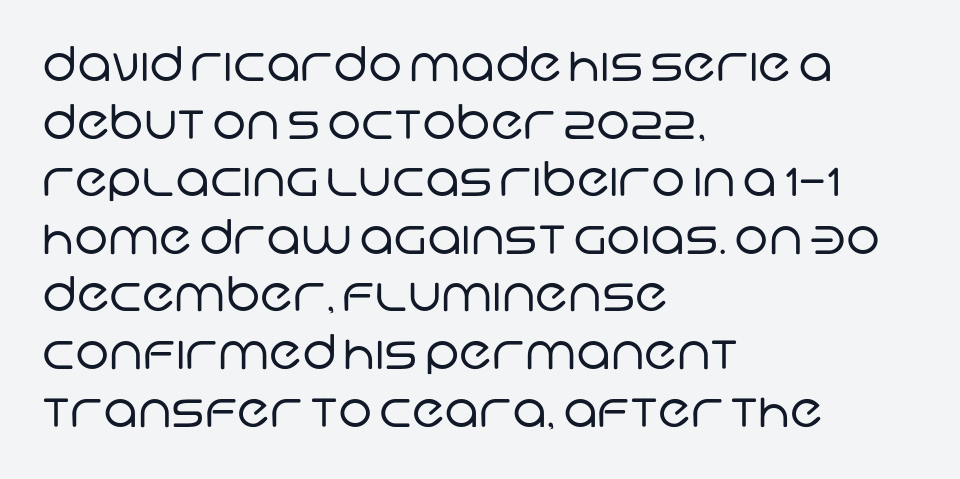
Q: Is the text bold? A: No.
Q: Is the typeface a serif or a sans-serif typeface? A: Sans-serif.
Q: Is the text underlined? A: No.
Q: How is the paragraph aligned? A: Left-aligned.
Q: Is the spacing between letters normal or unusually wide? A: Normal.
Q: Width (condensed, normal, or wide)? A: Normal.
Q: Stroke contrast? A: Low.
Q: x-height? A: Large.
Q: Monospaced? A: No.
